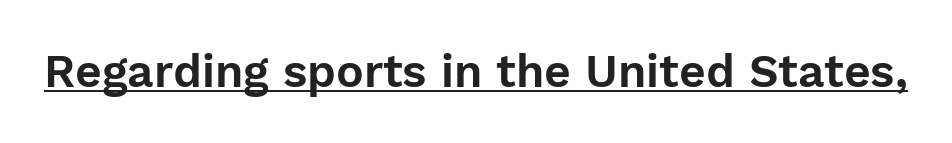
Q: Is the text italic (slanted)? A: No, it is upright.
Q: Is the typeface a serif or a sans-serif typeface? A: Sans-serif.
Q: Is the text underlined? A: Yes.
Q: Is the spacing between letters normal or unusually wide? A: Normal.
Q: Width (condensed, normal, or wide)? A: Normal.
Q: Stroke contrast? A: Low.
Q: x-height? A: Medium.
Q: Monospaced? A: No.
